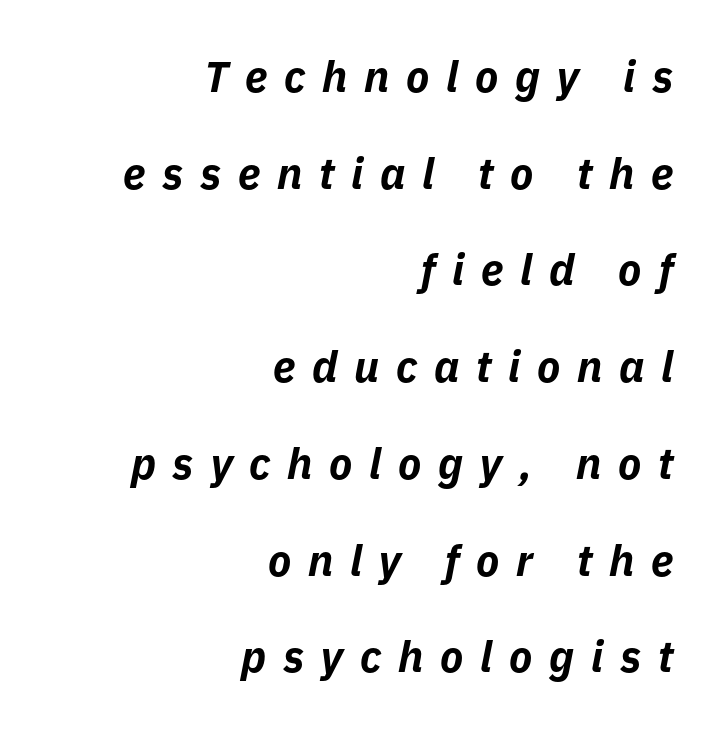
The image shows 43 px bold type, italic (leaning right); set right-aligned, loose line spacing (2.25x), unusually wide letter spacing (+0.39 em), not underlined; low stroke contrast and a medium x-height.
